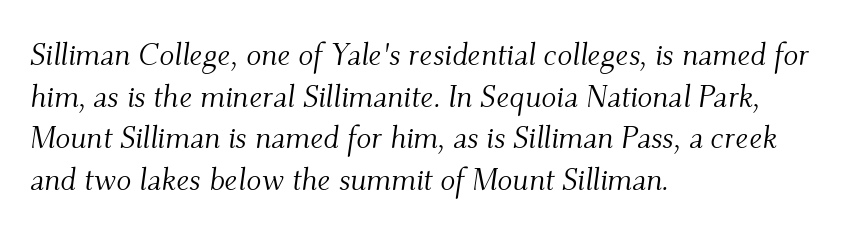
Q: Is the text bold? A: No.
Q: Is the text italic (slanted)? A: Yes, it leans right by about 9 degrees.
Q: Is the typeface a serif or a sans-serif typeface? A: Serif.
Q: Is the text underlined? A: No.
Q: How is the paragraph aligned? A: Left-aligned.
Q: Is the spacing between letters normal or unusually wide? A: Normal.
Q: Is the spacing between lines tight, normal or loose? A: Normal.
Q: Width (condensed, normal, or wide)? A: Normal.
Q: Stroke contrast? A: Medium.
Q: x-height? A: Small.
Q: Monospaced? A: No.
